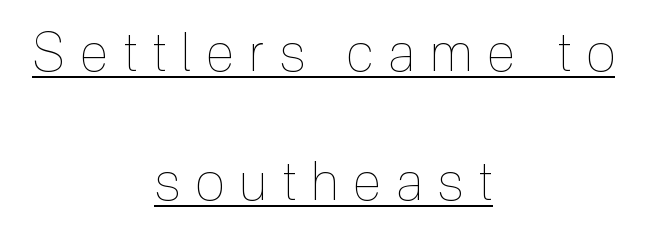
The image shows 54 px thin, condensed type, upright; set centered, loose line spacing (2.38x), unusually wide letter spacing (+0.28 em), underlined; a medium x-height.
